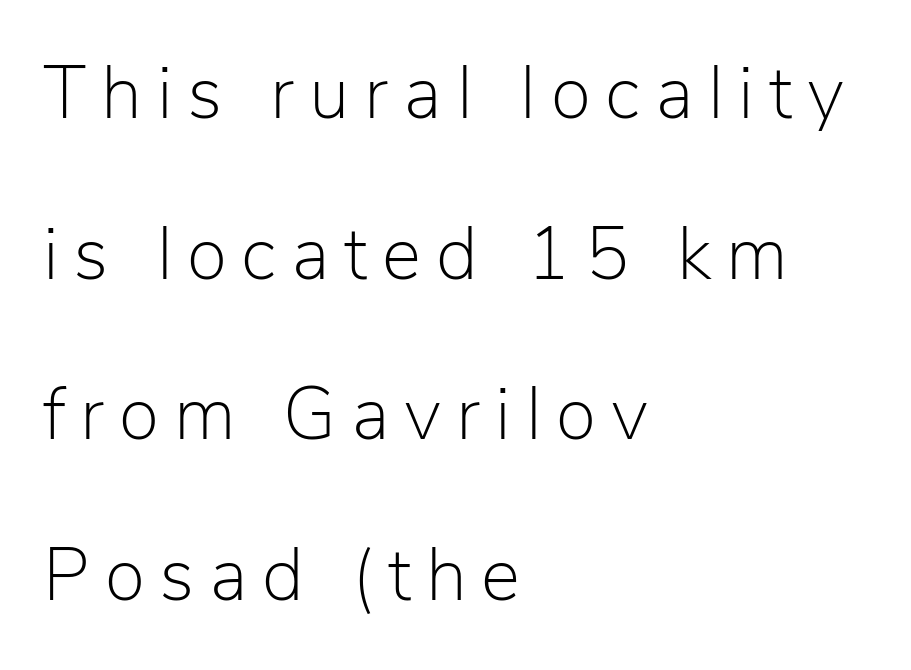
Q: Is the text bold? A: No.
Q: Is the text italic (slanted)? A: No, it is upright.
Q: Is the typeface a serif or a sans-serif typeface? A: Sans-serif.
Q: Is the text underlined? A: No.
Q: How is the paragraph aligned? A: Left-aligned.
Q: Is the spacing between letters normal or unusually wide? A: Unusually wide.
Q: Is the spacing between lines tight, normal or loose? A: Loose.
Q: Width (condensed, normal, or wide)? A: Normal.
Q: Stroke contrast? A: Low.
Q: x-height? A: Medium.
Q: Monospaced? A: No.
